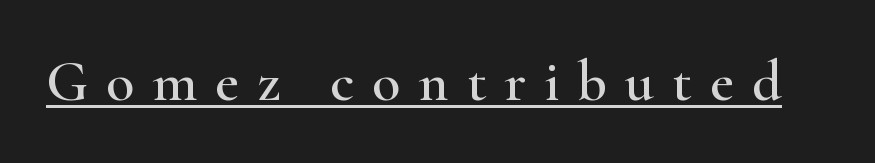
{"serif": "yes", "italic": "no", "width": "wide", "stroke_contrast": "high", "x_height": "small", "monospaced": "no", "underline": "yes", "letter_spacing": "wide", "letter_spacing_em": 0.31, "glyph_px": 58}
